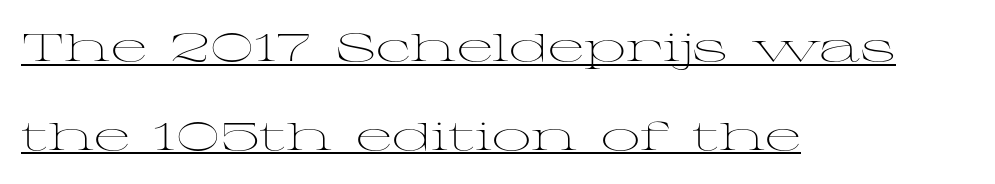
{"serif": "yes", "italic": "no", "bold": "no", "weight": "light", "width": "wide", "stroke_contrast": "medium", "x_height": "medium", "monospaced": "no", "underline": "yes", "align": "left", "line_spacing": "loose", "line_spacing_ratio": 2.27, "letter_spacing": "normal", "letter_spacing_em": 0.0, "glyph_px": 39}
